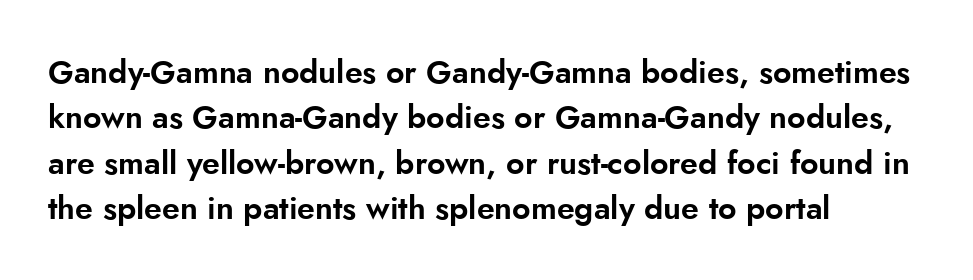
The image shows 32 px sans-serif type, upright; set left-aligned, normal line spacing (1.42x), normal letter spacing, not underlined; low stroke contrast and a small x-height.
